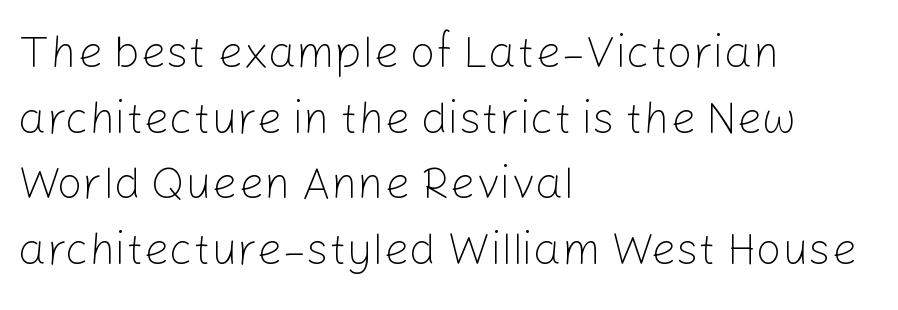
{"serif": "no", "italic": "no", "bold": "no", "weight": "light", "width": "normal", "stroke_contrast": "low", "x_height": "medium", "monospaced": "no", "underline": "no", "align": "left", "line_spacing": "normal", "line_spacing_ratio": 1.46, "letter_spacing": "normal", "letter_spacing_em": 0.0, "glyph_px": 45}
